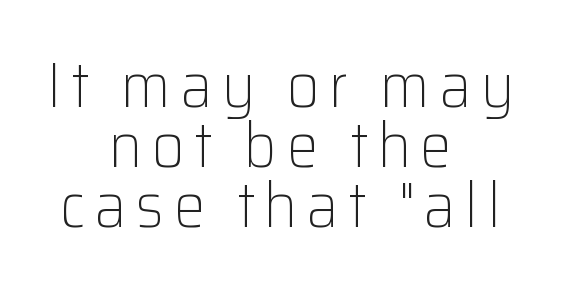
{"serif": "no", "italic": "no", "bold": "no", "weight": "light", "width": "normal", "stroke_contrast": "low", "x_height": "medium", "monospaced": "no", "underline": "no", "align": "center", "line_spacing": "tight", "line_spacing_ratio": 0.95, "glyph_px": 63}
